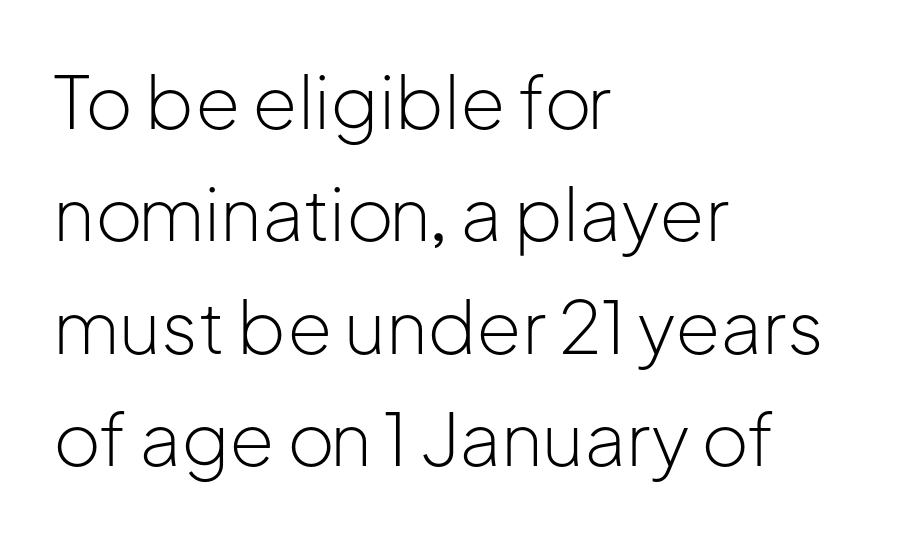
The specimen omits any rule beneath the text block's lines. Grotesque or geometric, the face here clearly has no serifs. Weight: in the light-to-regular range. Notice how descenders clear the ascenders below comfortably — that's standard leading. Horizontally, the lines are justified to the leading edge only.
